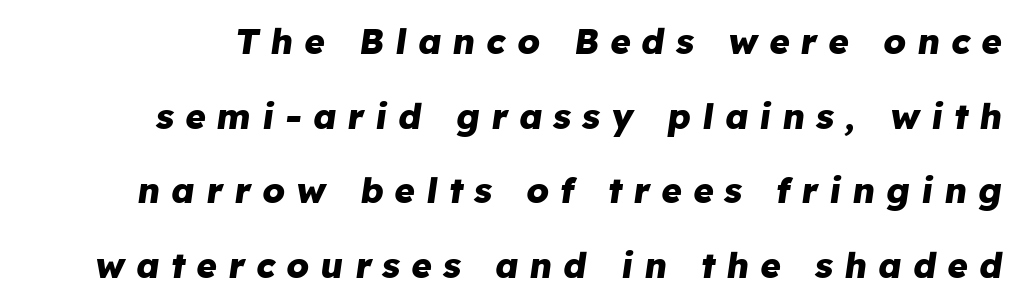
The passage shown is not underscored anywhere. A typesetter would call this proportional, since set widths differ per character. This sample trades compactness for vertical openness between lines. There's an unmistakable incline to the writing here.
